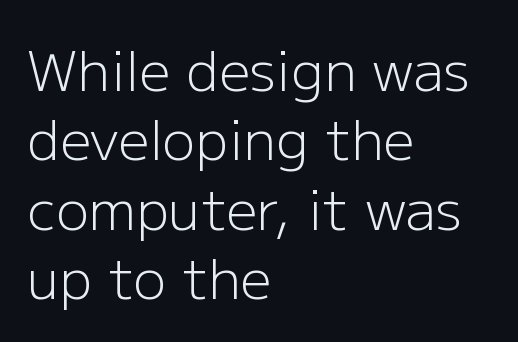
This reads as an unemphasized weight, regular at the heaviest. Proportional: the letters do not fall into vertical columns. Does the type have serifs? No, each stem ends abruptly. This sample keeps an unexceptional amount of space between lines. Spacing between characters is what you'd get straight out of the box. Upright lettering throughout.
